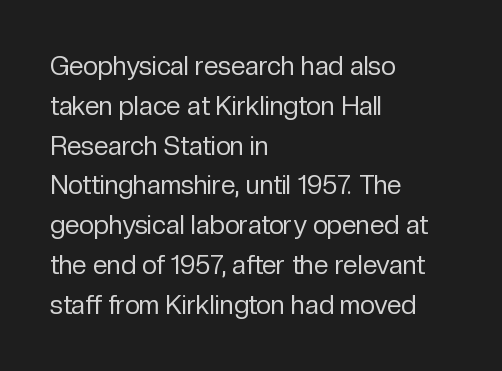
The image shows 26 px text type, upright; set left-aligned, normal line spacing (1.53x), normal letter spacing, not underlined.
